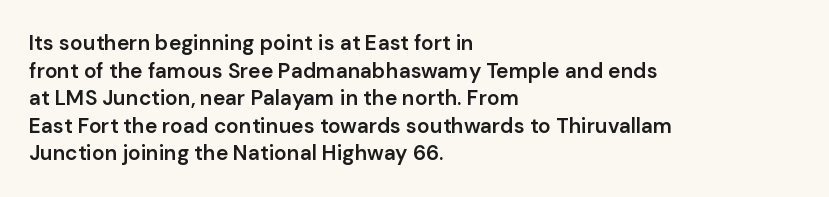
Q: Is the text bold? A: Semi-bold.
Q: Is the text italic (slanted)? A: No, it is upright.
Q: Is the text underlined? A: No.
Q: How is the paragraph aligned? A: Left-aligned.
Q: Is the spacing between letters normal or unusually wide? A: Normal.
Q: Is the spacing between lines tight, normal or loose? A: Normal.
